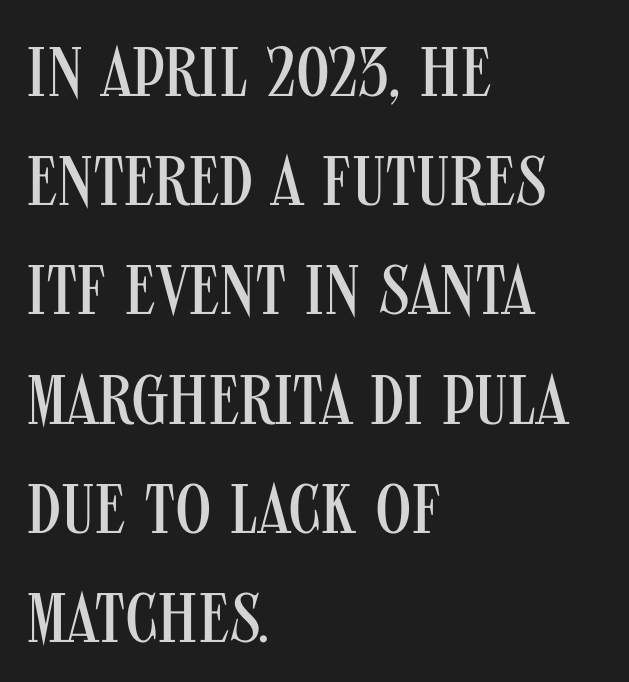
Q: Is the text bold? A: No.
Q: Is the text italic (slanted)? A: No, it is upright.
Q: Is the typeface a serif or a sans-serif typeface? A: Sans-serif.
Q: Is the text underlined? A: No.
Q: How is the paragraph aligned? A: Left-aligned.
Q: Is the spacing between letters normal or unusually wide? A: Normal.
Q: Is the spacing between lines tight, normal or loose? A: Normal.
Q: Width (condensed, normal, or wide)? A: Condensed.
Q: Stroke contrast? A: Medium.
Q: x-height? A: Large.
Q: Monospaced? A: No.
